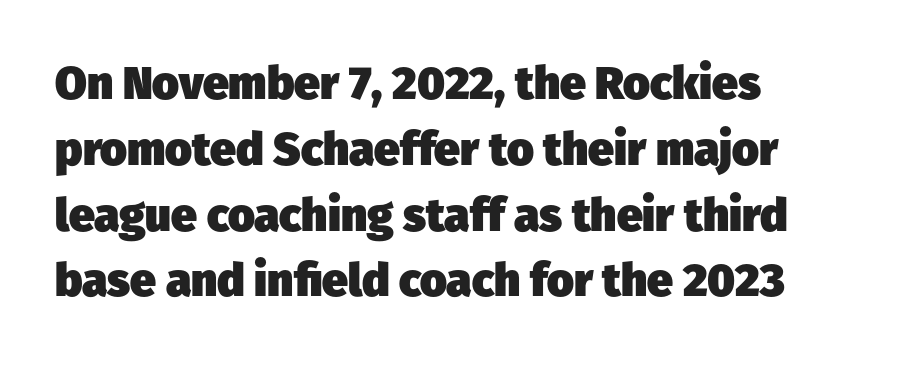
The font family rendered here belongs to the sans-serif group. How would I describe the line gaps? Plain and ordinary. A classic flush-left, rag-right setting is used for this passage. Compared with typical body copy, the letter spacing here is the same. The rendering uses natural spacing where letterforms have individual widths.
